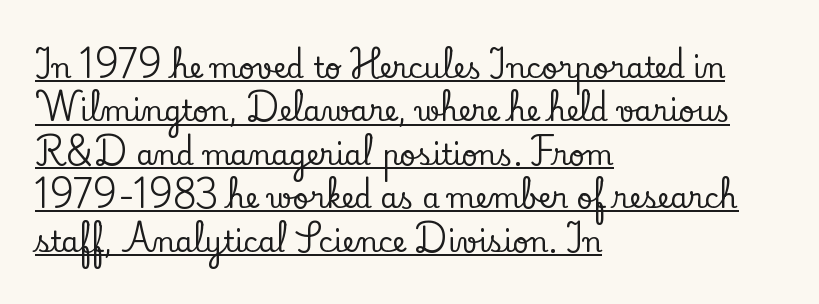
Q: Is the text italic (slanted)? A: No, it is upright.
Q: Is the typeface a serif or a sans-serif typeface? A: Serif.
Q: Is the text underlined? A: Yes.
Q: How is the paragraph aligned? A: Left-aligned.
Q: Is the spacing between letters normal or unusually wide? A: Normal.
Q: Is the spacing between lines tight, normal or loose? A: Normal.
Q: Width (condensed, normal, or wide)? A: Normal.
Q: Stroke contrast? A: Low.
Q: x-height? A: Small.
Q: Monospaced? A: No.
